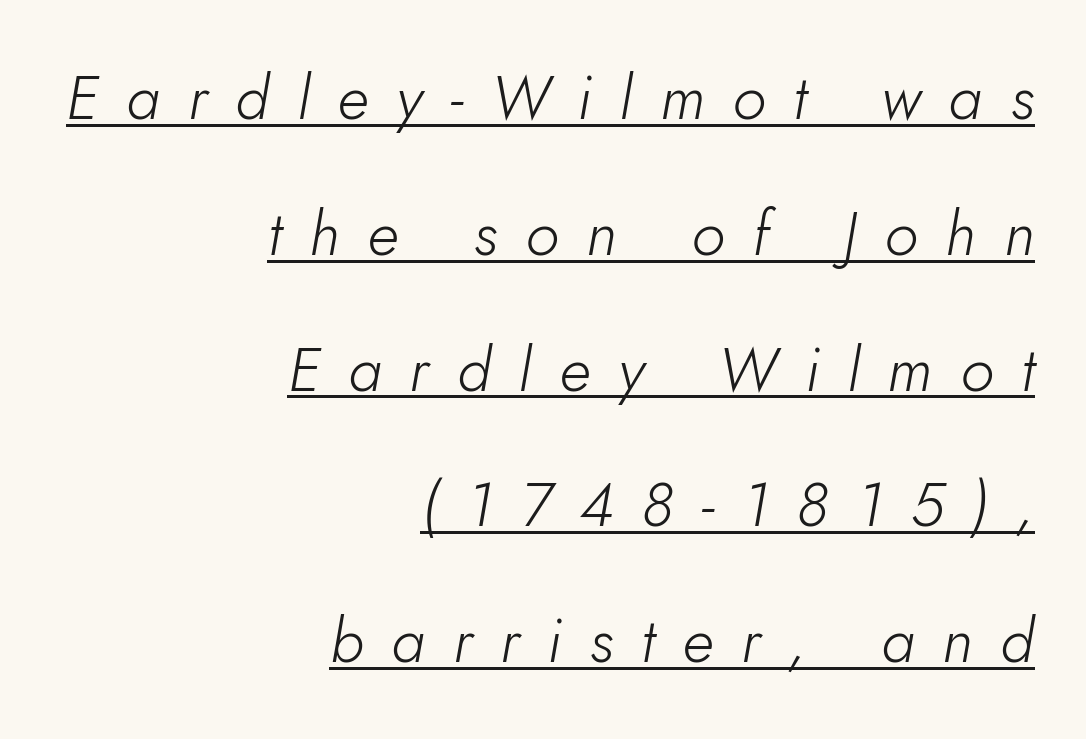
{"italic": "yes", "lean": "right", "slant_degrees": 10, "bold": "no", "weight": "light", "width": "normal", "stroke_contrast": "low", "x_height": "small", "monospaced": "no", "underline": "yes", "align": "right", "line_spacing": "loose", "line_spacing_ratio": 2.19, "letter_spacing": "wide", "letter_spacing_em": 0.45, "glyph_px": 62}
